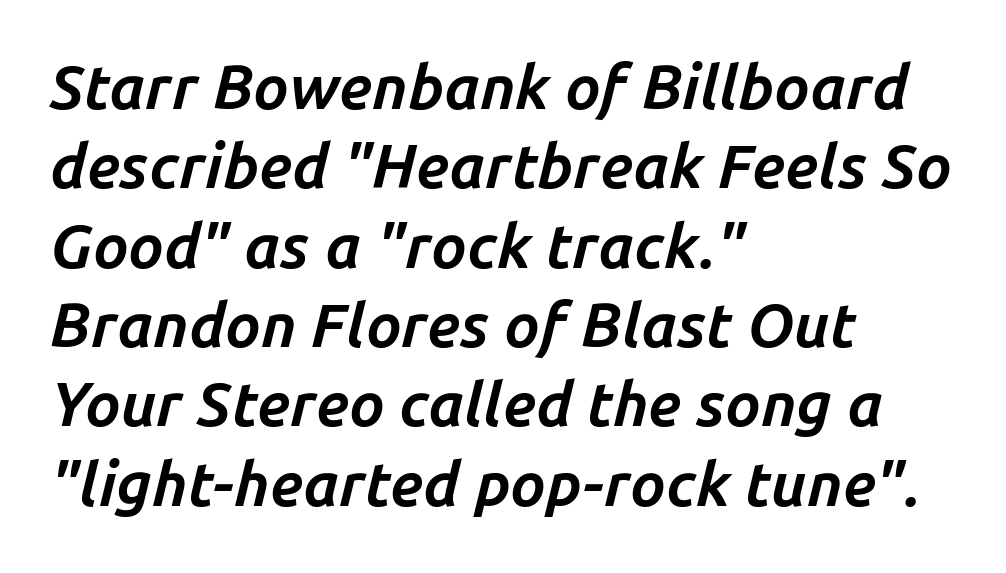
The image shows 62 px bold type, italic (leaning right); set left-aligned, normal line spacing (1.28x), normal letter spacing, not underlined; low stroke contrast and a medium x-height.
